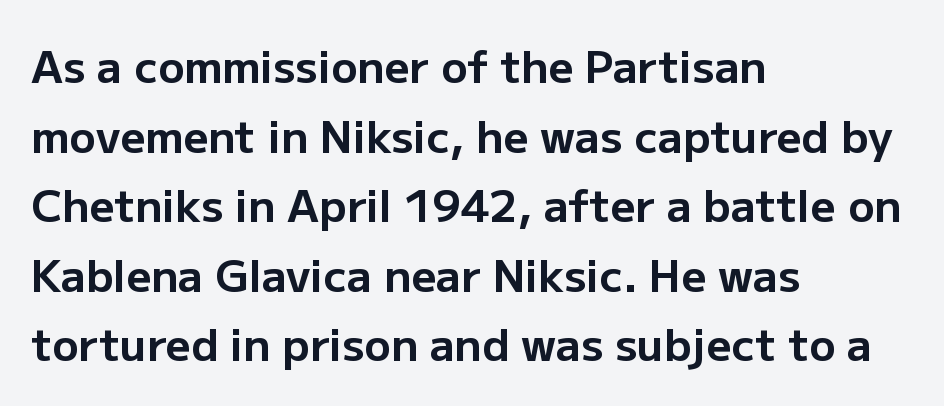
The image shows 44 px bold sans-serif type, upright; set left-aligned, normal line spacing (1.58x), normal letter spacing, not underlined; low stroke contrast and a medium x-height.
